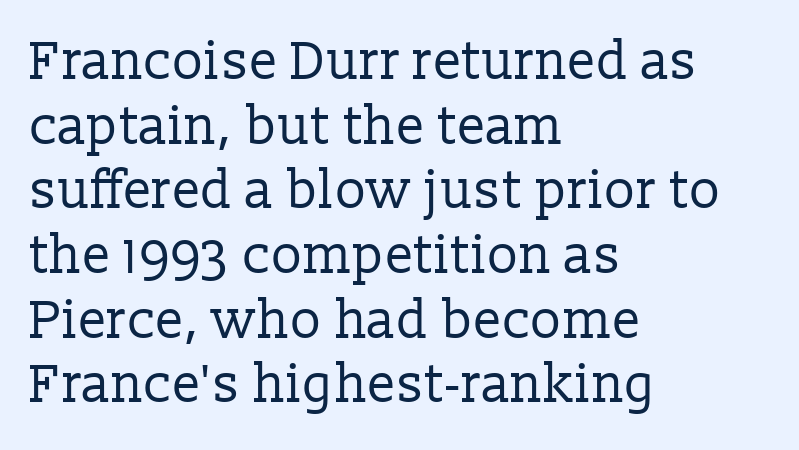
The type sits square on the baseline with zero lean. These lines are rendered in a variable-pitch font. Nobody touched the tracking dial on this one. Honestly, there is no underline to notice here at all.
